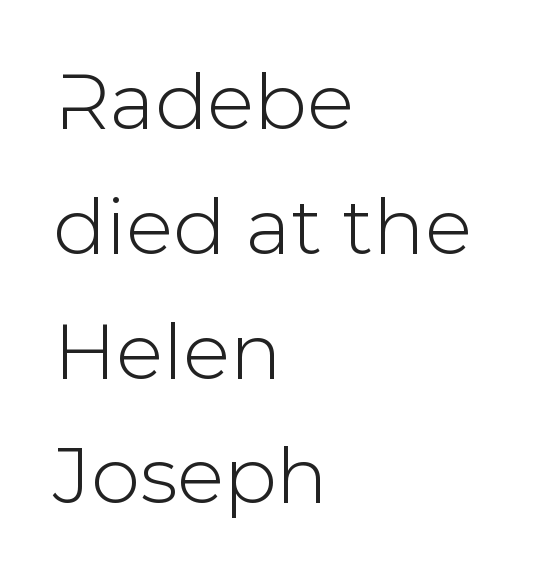
{"serif": "no", "italic": "no", "width": "normal", "stroke_contrast": "low", "x_height": "medium", "monospaced": "no", "underline": "no", "align": "left", "line_spacing": "normal", "line_spacing_ratio": 1.6, "letter_spacing": "normal", "letter_spacing_em": 0.0, "glyph_px": 78}
